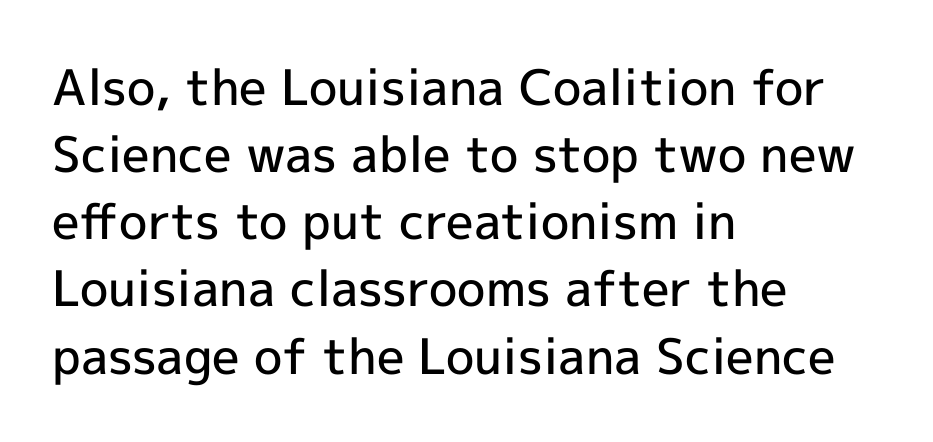
The image shows 49 px semibold sans-serif type, upright; set left-aligned, normal line spacing (1.37x), normal letter spacing, not underlined; a medium x-height.
